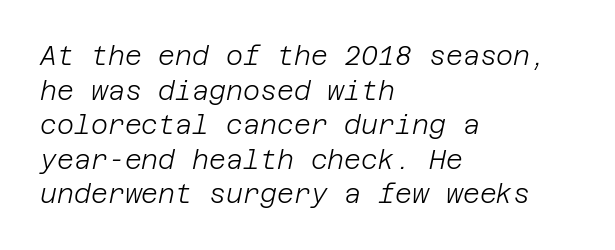
The image shows 26 px text type, italic (leaning right); set left-aligned, normal line spacing (1.33x), normal letter spacing, not underlined.
